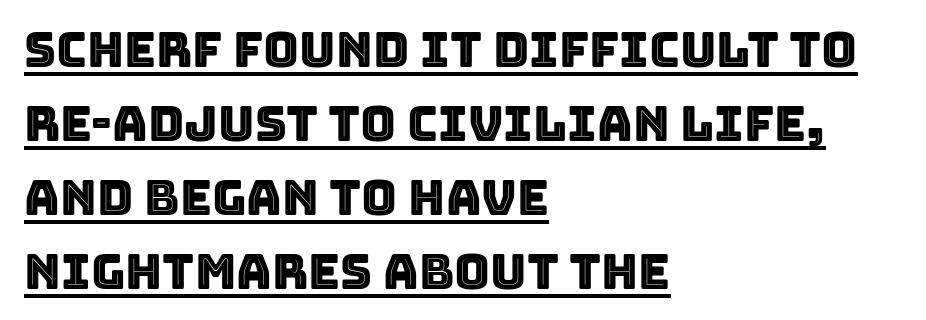
Q: Is the text italic (slanted)? A: No, it is upright.
Q: Is the text underlined? A: Yes.
Q: How is the paragraph aligned? A: Left-aligned.
Q: Is the spacing between letters normal or unusually wide? A: Normal.
Q: Is the spacing between lines tight, normal or loose? A: Normal.
Q: Width (condensed, normal, or wide)? A: Normal.
Q: x-height? A: Large.
Q: Monospaced? A: No.
